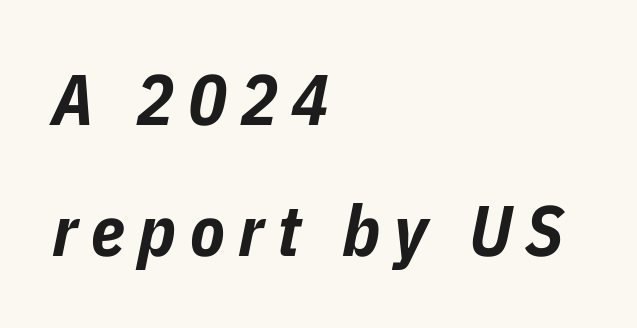
The image shows 71 px bold, condensed type, italic (leaning right); set left-aligned, line spacing 1.84x, not underlined; low stroke contrast and a medium x-height.
